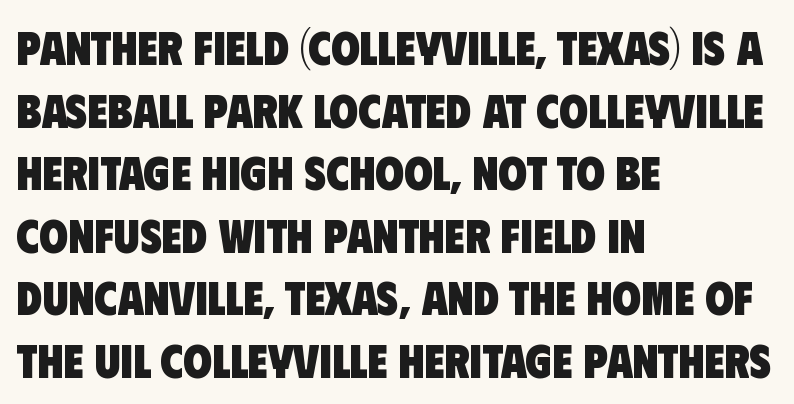
This sample uses a sans-serif face. What stands out about the letter spacing? Nothing — it is the standard amount. Bare-footed words on every line. Note the varied advance widths — an 'i' is clearly narrower than an 'm'. This rendering uses left alignment, leaving the right contour irregular. Compared with typical paragraphs, the rows here are spaced about the same.
